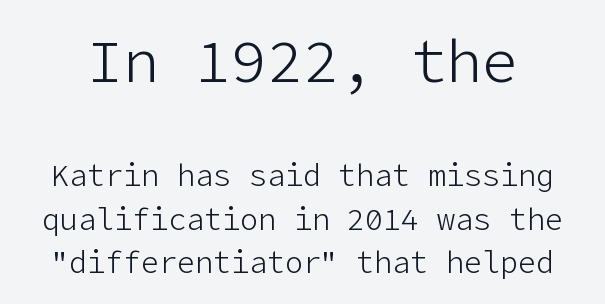
The image shows 60 px light sans-serif type, upright; set normal line spacing (1.44x), normal letter spacing, not underlined; the first (top) block is 2.0x larger; low stroke contrast and a medium x-height.
